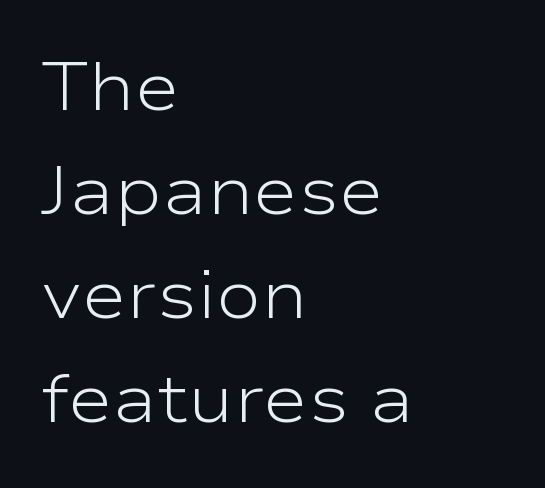
{"serif": "no", "italic": "no", "bold": "no", "weight": "light", "width": "wide", "stroke_contrast": "low", "x_height": "medium", "monospaced": "no", "underline": "no", "align": "left", "line_spacing": "normal", "line_spacing_ratio": 1.53, "letter_spacing": "normal", "letter_spacing_em": 0.0, "glyph_px": 68}
